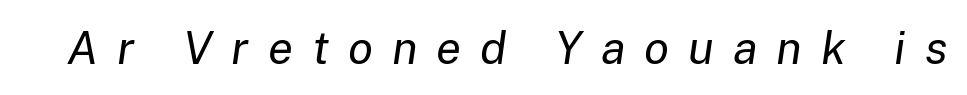
The font is comparable to plain body text, perhaps lighter. Descenders hang freely into open space. The line texture is sparse and dotted thanks to wide tracking. The passage shown is typed in a proportional face where columns would drift. This is oblique type, the kind used for emphasis or titles.
